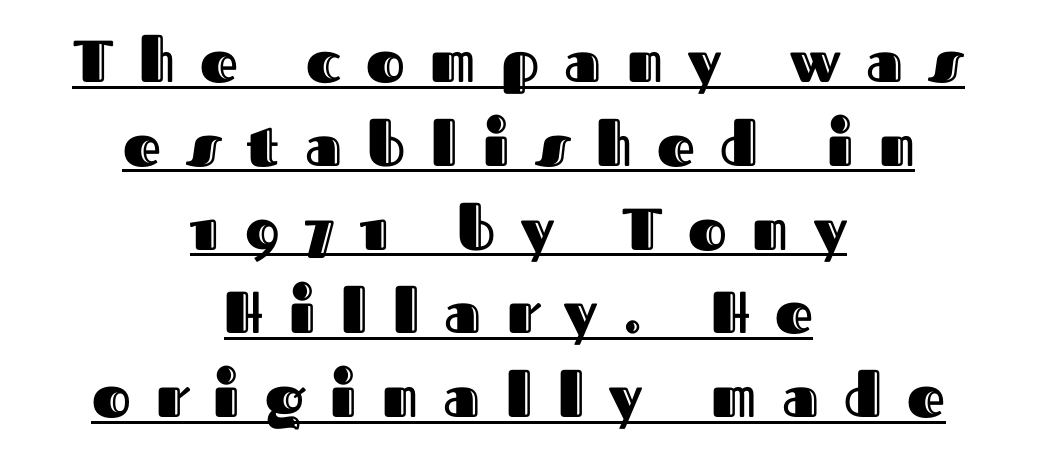
Ordinary non-slanted type is in use. These lines are rendered in a variable-pitch font. The lines in this sample share a center point and differ in where they start and stop. Spacing between characters has been opened up far beyond the box default.
